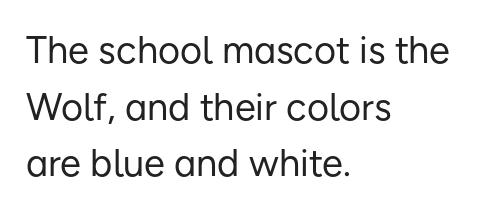
The image shows 38 px regular-weight sans-serif type, upright; set left-aligned, normal line spacing (1.49x), normal letter spacing, not underlined; low stroke contrast and a medium x-height.
